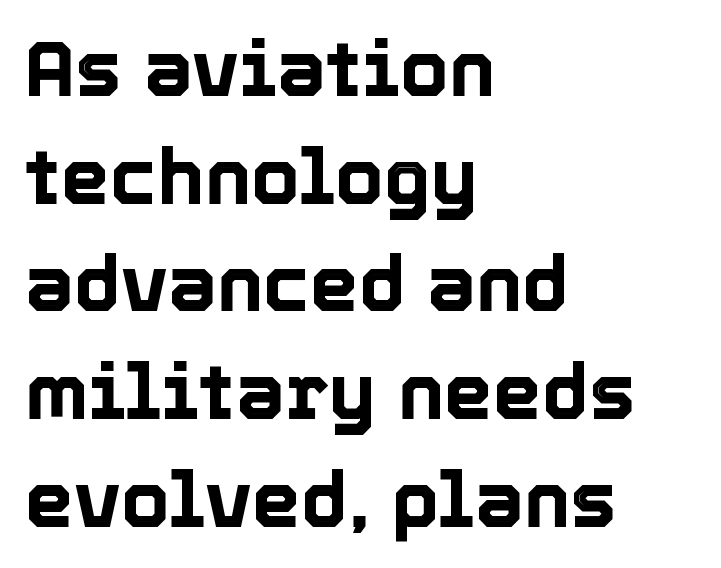
Reading down the column, the eye jumps a familiar distance to each next line. Every character sits straight up, as roman type does. The rendering uses natural spacing where letterforms have individual widths. Line beginnings align vertically; line endings do not. Nothing unusual about the tracking: characters are spaced as the font intends. The glyphs are unaccompanied by any horizontal stroke below them.
